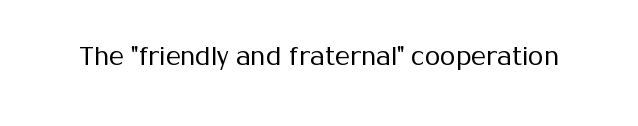
The image shows 25 px text type, upright; set normal letter spacing, not underlined.
